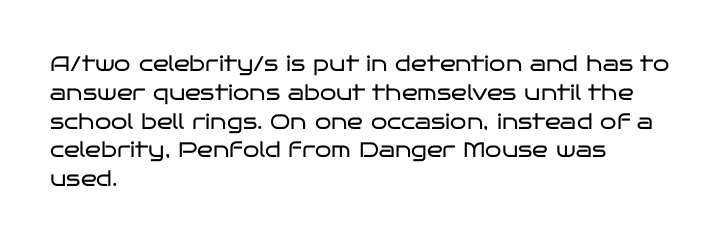
Q: Is the text bold? A: No.
Q: Is the text italic (slanted)? A: No, it is upright.
Q: Is the text underlined? A: No.
Q: How is the paragraph aligned? A: Left-aligned.
Q: Is the spacing between letters normal or unusually wide? A: Normal.
Q: Is the spacing between lines tight, normal or loose? A: Normal.
